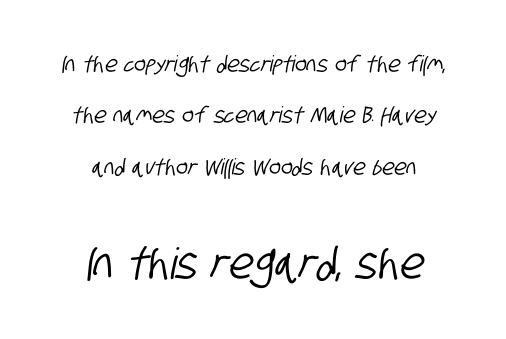
The image shows 43 px condensed sans-serif type; set centered, loose line spacing (2.34x), normal letter spacing, not underlined; the second (bottom) block is 1.95x larger; low stroke contrast and a large x-height.
